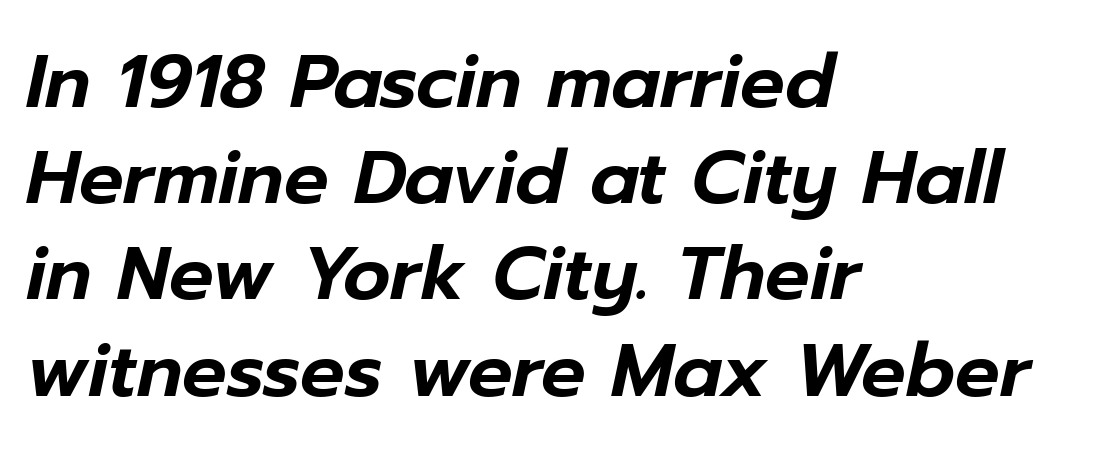
Q: Is the text italic (slanted)? A: Yes, it leans right by about 12 degrees.
Q: Is the text underlined? A: No.
Q: How is the paragraph aligned? A: Left-aligned.
Q: Is the spacing between letters normal or unusually wide? A: Normal.
Q: Is the spacing between lines tight, normal or loose? A: Normal.
Q: Width (condensed, normal, or wide)? A: Normal.
Q: Stroke contrast? A: Low.
Q: x-height? A: Medium.
Q: Monospaced? A: No.
